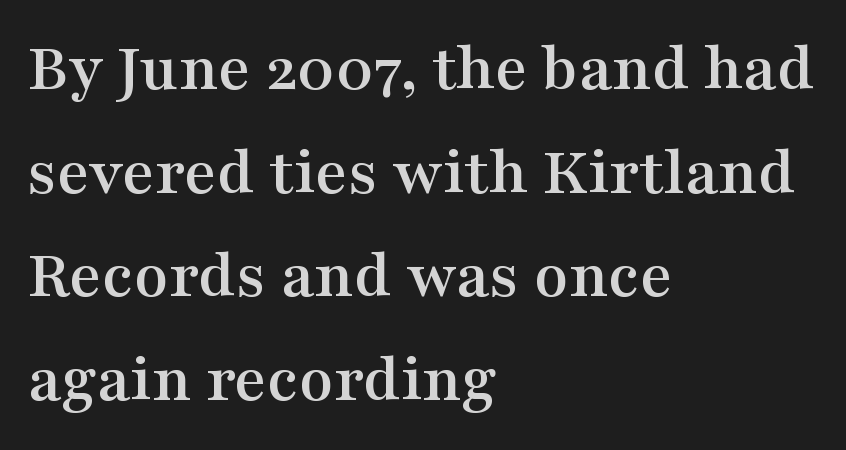
Q: Is the text italic (slanted)? A: No, it is upright.
Q: Is the typeface a serif or a sans-serif typeface? A: Serif.
Q: Is the text underlined? A: No.
Q: How is the paragraph aligned? A: Left-aligned.
Q: Is the spacing between letters normal or unusually wide? A: Normal.
Q: Is the spacing between lines tight, normal or loose? A: Normal.
Q: Width (condensed, normal, or wide)? A: Wide.
Q: Stroke contrast? A: Medium.
Q: x-height? A: Medium.
Q: Monospaced? A: No.
